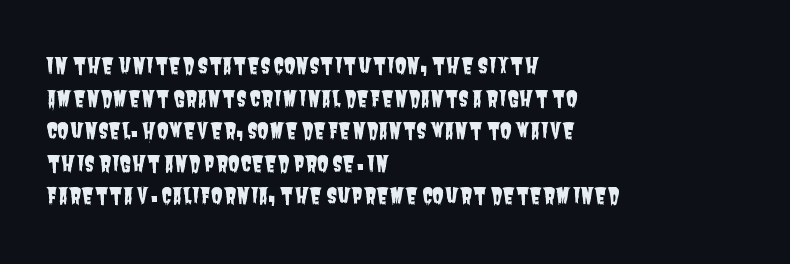
{"underline": "no", "align": "left", "line_spacing": "normal", "line_spacing_ratio": 1.55, "letter_spacing": "normal", "letter_spacing_em": 0.0, "glyph_px": 21}
